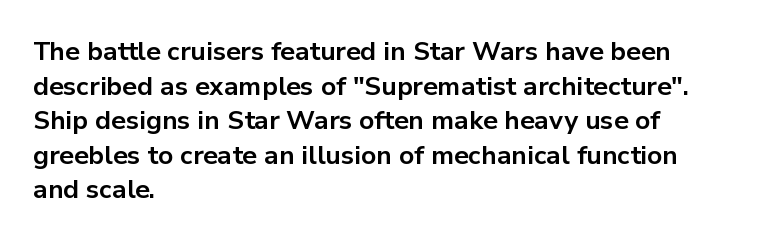
Q: Is the text bold? A: Yes.
Q: Is the text italic (slanted)? A: No, it is upright.
Q: Is the text underlined? A: No.
Q: How is the paragraph aligned? A: Left-aligned.
Q: Is the spacing between letters normal or unusually wide? A: Normal.
Q: Is the spacing between lines tight, normal or loose? A: Normal.
